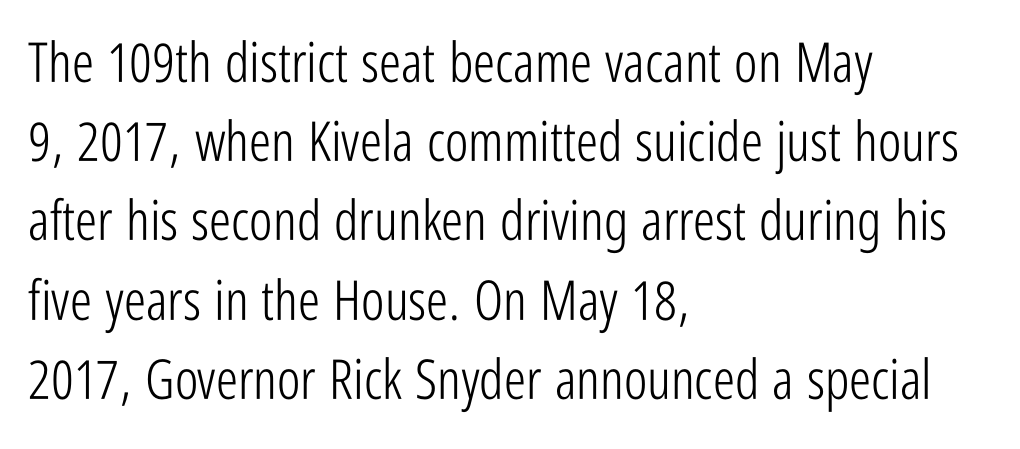
Q: Is the text bold? A: No.
Q: Is the text italic (slanted)? A: No, it is upright.
Q: Is the typeface a serif or a sans-serif typeface? A: Sans-serif.
Q: Is the text underlined? A: No.
Q: How is the paragraph aligned? A: Left-aligned.
Q: Is the spacing between letters normal or unusually wide? A: Normal.
Q: Is the spacing between lines tight, normal or loose? A: Normal.
Q: Width (condensed, normal, or wide)? A: Condensed.
Q: Stroke contrast? A: Low.
Q: x-height? A: Medium.
Q: Monospaced? A: No.
